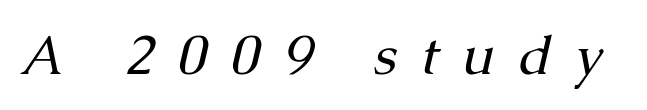
Q: Is the text bold? A: No.
Q: Is the text italic (slanted)? A: Yes, it leans right by about 13 degrees.
Q: Is the typeface a serif or a sans-serif typeface? A: Serif.
Q: Is the text underlined? A: No.
Q: Is the spacing between letters normal or unusually wide? A: Unusually wide.
Q: Width (condensed, normal, or wide)? A: Normal.
Q: Stroke contrast? A: Medium.
Q: x-height? A: Medium.
Q: Monospaced? A: No.
